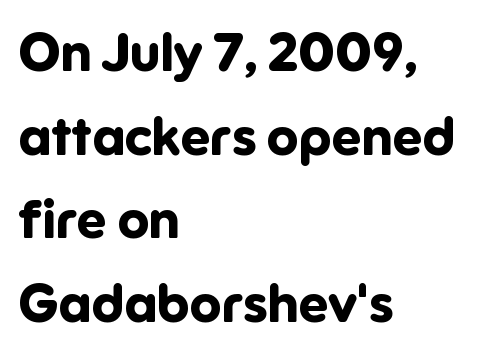
Q: Is the text bold? A: Yes.
Q: Is the text italic (slanted)? A: No, it is upright.
Q: Is the typeface a serif or a sans-serif typeface? A: Sans-serif.
Q: Is the text underlined? A: No.
Q: How is the paragraph aligned? A: Left-aligned.
Q: Is the spacing between letters normal or unusually wide? A: Normal.
Q: Is the spacing between lines tight, normal or loose? A: Normal.
Q: Width (condensed, normal, or wide)? A: Normal.
Q: Stroke contrast? A: Low.
Q: x-height? A: Medium.
Q: Monospaced? A: No.
